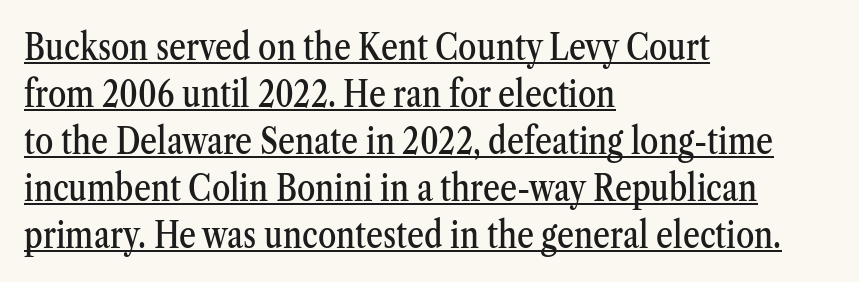
Is this a fixed-width face? No — the glyphs have proportional, varying widths. Posture: upright roman. Default kerning and tracking; the words read as compact shapes. The rendering uses the underline text-decoration. All the whitespace from short lines collects on the right.
